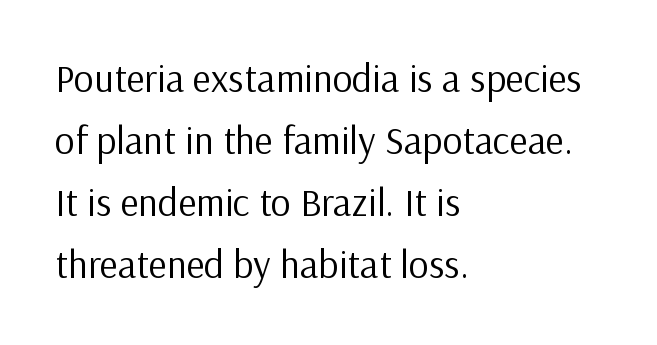
{"serif": "no", "italic": "no", "bold": "no", "weight": "regular", "width": "normal", "stroke_contrast": "low", "x_height": "medium", "monospaced": "no", "underline": "no", "align": "left", "line_spacing": "normal", "line_spacing_ratio": 1.59, "letter_spacing": "normal", "letter_spacing_em": 0.0, "glyph_px": 39}
